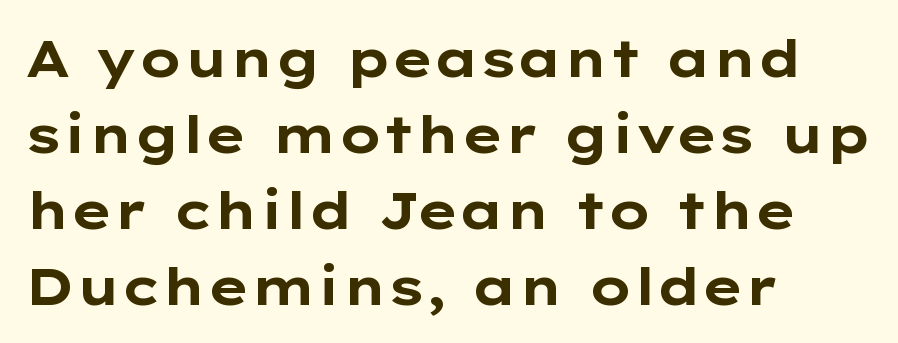
The image shows 52 px bold, wide sans-serif type, upright; set left-aligned, normal line spacing (1.46x), normal letter spacing, not underlined; low stroke contrast and a medium x-height.
